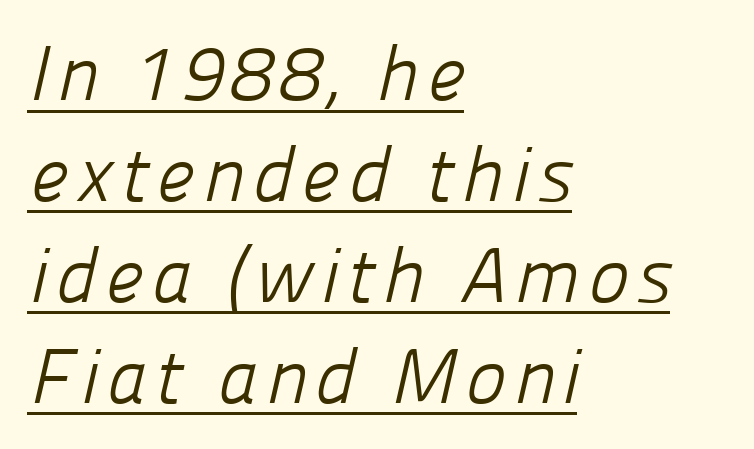
Serifs: no, the terminals of the letterforms are clean. The font sits on the lighter half of the weight spectrum, regular included. Do the characters align in a grid? No, the font is proportional. The rag falls on the right side of this text block.
